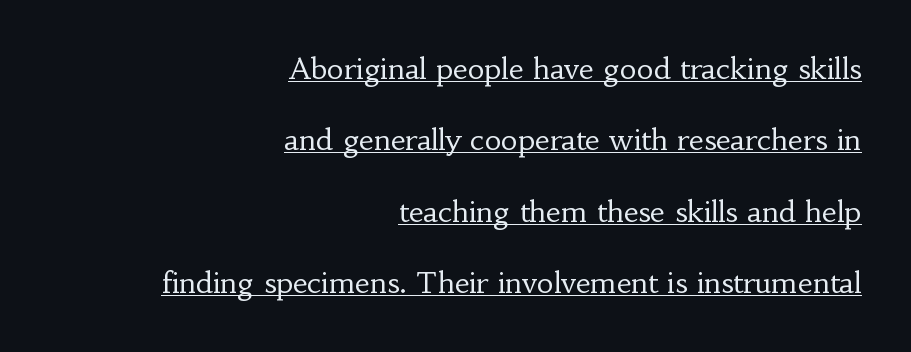
Q: Is the text bold? A: No.
Q: Is the text italic (slanted)? A: No, it is upright.
Q: Is the typeface a serif or a sans-serif typeface? A: Serif.
Q: Is the text underlined? A: Yes.
Q: How is the paragraph aligned? A: Right-aligned.
Q: Is the spacing between letters normal or unusually wide? A: Normal.
Q: Is the spacing between lines tight, normal or loose? A: Loose.
Q: Width (condensed, normal, or wide)? A: Normal.
Q: Stroke contrast? A: Low.
Q: x-height? A: Small.
Q: Monospaced? A: No.
